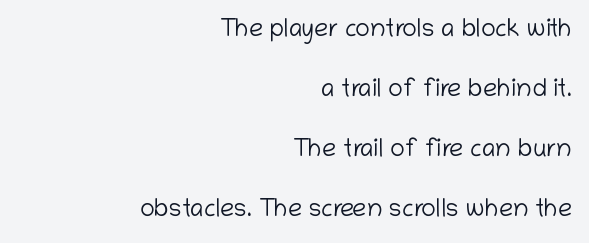
Q: Is the text bold? A: No.
Q: Is the text italic (slanted)? A: No, it is upright.
Q: Is the text underlined? A: No.
Q: How is the paragraph aligned? A: Right-aligned.
Q: Is the spacing between letters normal or unusually wide? A: Normal.
Q: Is the spacing between lines tight, normal or loose? A: Loose.
